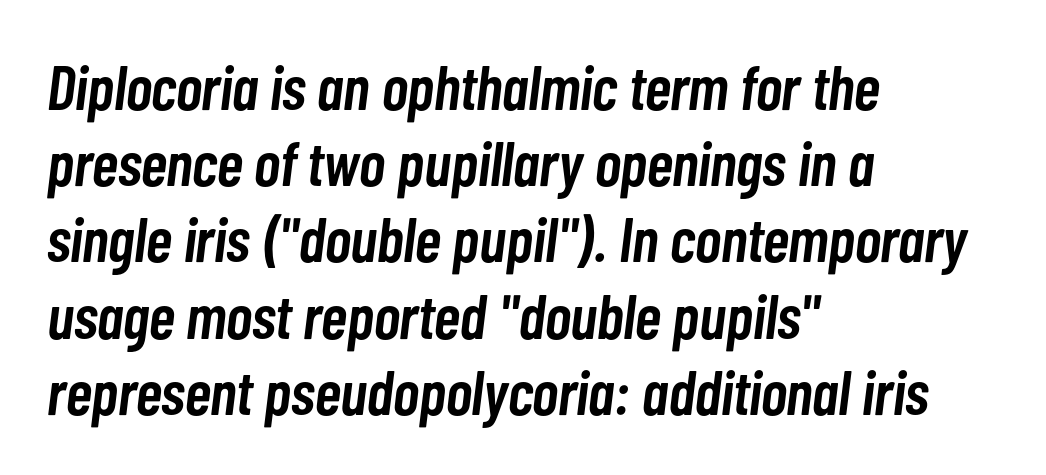
Firm but not heavy-handed strokes: this text is semibold. Characters follow at the spacing the type designer built in. When letters slant like this, we call the style italic. Does the copy run flush right? No — it runs flush left. Rule under the text: the space is simply empty. This sample has the flowing, uneven cadence of proportional lettering.
